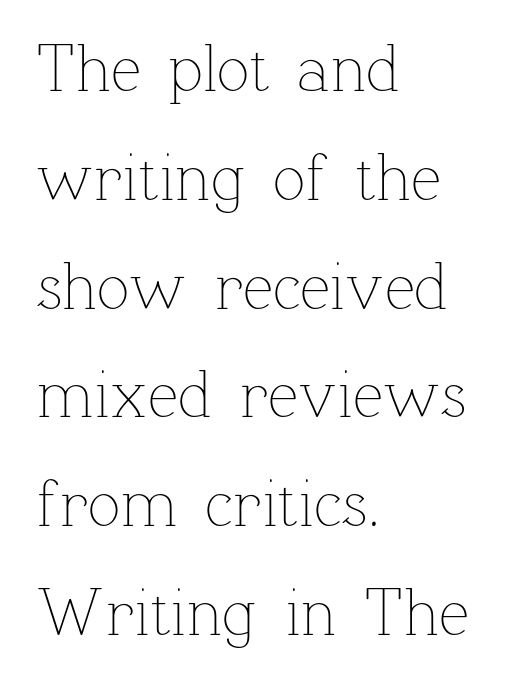
{"italic": "no", "bold": "no", "weight": "thin", "width": "normal", "stroke_contrast": "low", "x_height": "medium", "monospaced": "no", "underline": "no", "align": "left", "line_spacing": "normal", "line_spacing_ratio": 1.6, "letter_spacing": "normal", "letter_spacing_em": 0.0, "glyph_px": 68}
